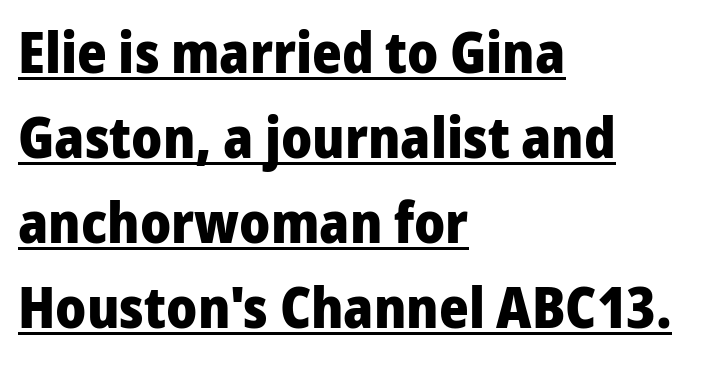
The image shows 57 px heavy sans-serif type, upright; set left-aligned, normal line spacing (1.49x), normal letter spacing, underlined; low stroke contrast and a medium x-height.
